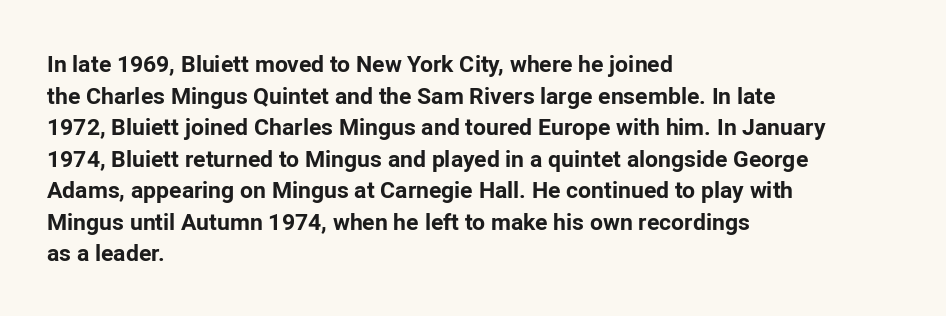
One glance says typical: line gaps are just what's usual. The letters stand upright; this is a roman face. These lines stack with their left ends in a neat column. Bold? Absolutely — the strokes are thick and heavy.
